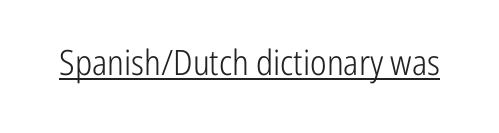
Q: Is the text bold? A: No.
Q: Is the text italic (slanted)? A: No, it is upright.
Q: Is the typeface a serif or a sans-serif typeface? A: Sans-serif.
Q: Is the text underlined? A: Yes.
Q: Is the spacing between letters normal or unusually wide? A: Normal.
Q: Width (condensed, normal, or wide)? A: Condensed.
Q: Stroke contrast? A: Low.
Q: x-height? A: Medium.
Q: Monospaced? A: No.
